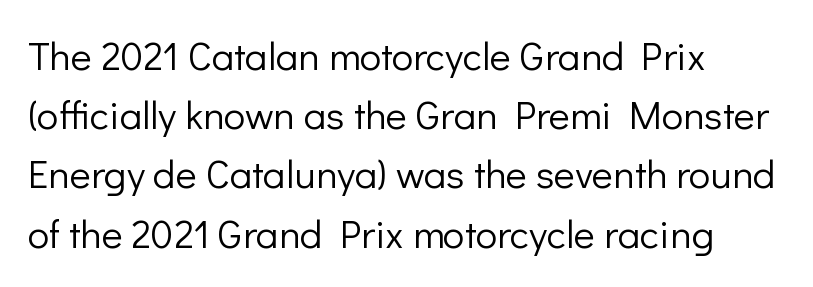
The image shows 40 px light sans-serif type, upright; set left-aligned, normal line spacing (1.48x), normal letter spacing, not underlined; low stroke contrast and a medium x-height.
